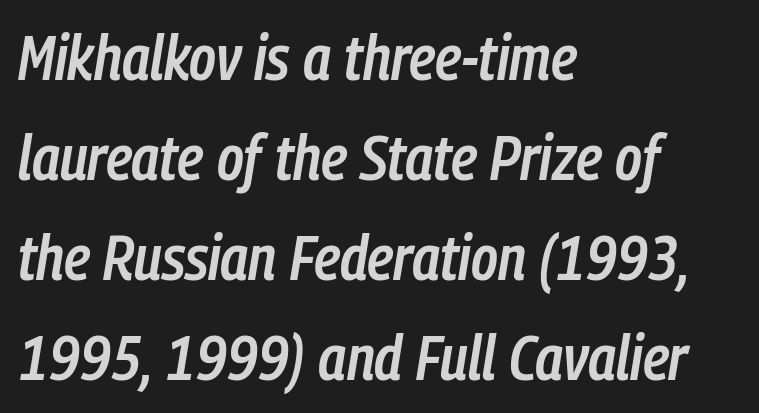
Spacing verdict: proportional, widths tailored to each character. The paragraph shown leans on its left margin. The vertical gap from one line to the next is medium. Its strokes are somewhat broadened, the hallmark of semibold type. Beneath every word, the page is bare. Notice how the stems are inclined rather than vertical — that's the hallmark of italics.
